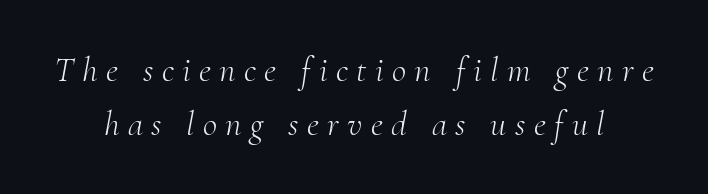
The face used here is rendered with a markedly widened letterfit. Think of a printed novel: that variable character pitch is what you see here. Emphasis-style slanted type is in use. A serif font was chosen for this passage. Check the space under the baseline: it is left empty.
